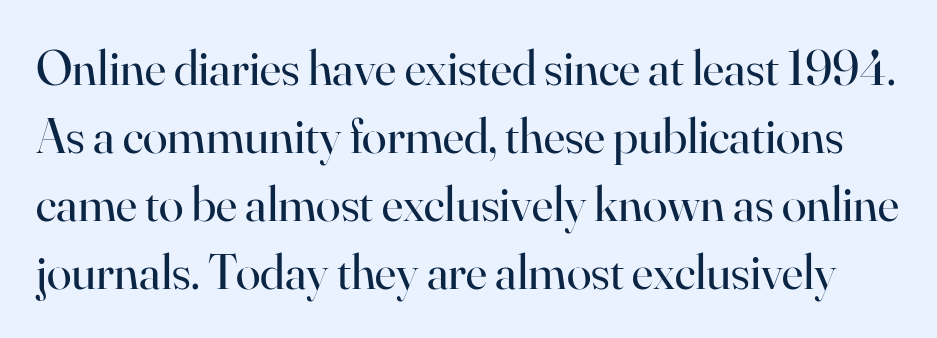
Q: Is the text bold? A: No.
Q: Is the text italic (slanted)? A: No, it is upright.
Q: Is the typeface a serif or a sans-serif typeface? A: Serif.
Q: Is the text underlined? A: No.
Q: Is the spacing between letters normal or unusually wide? A: Normal.
Q: Is the spacing between lines tight, normal or loose? A: Normal.
Q: Width (condensed, normal, or wide)? A: Normal.
Q: Stroke contrast? A: High.
Q: x-height? A: Small.
Q: Monospaced? A: No.
